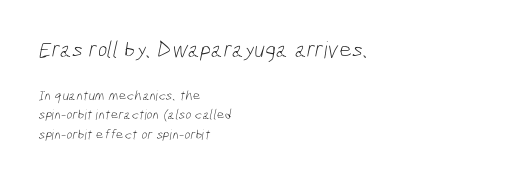
The designer left line spacing at the default. Stroke mass is kept to a normal reading level or below. Look at the glyph heights: the upper group is clearly the bigger setting. Teacher's note: observe the even left margin — that is flush-left alignment. The horizontal fit of the characters is conventional and even.
